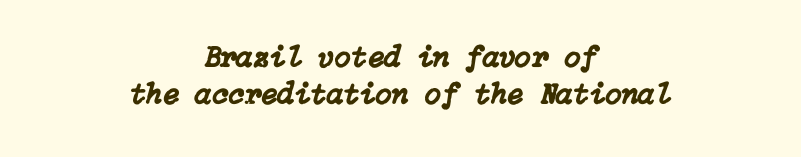
The image shows 30 px text type, italic (leaning right); set centered, line spacing 1.24x, normal letter spacing, not underlined; low stroke contrast and a medium x-height.
